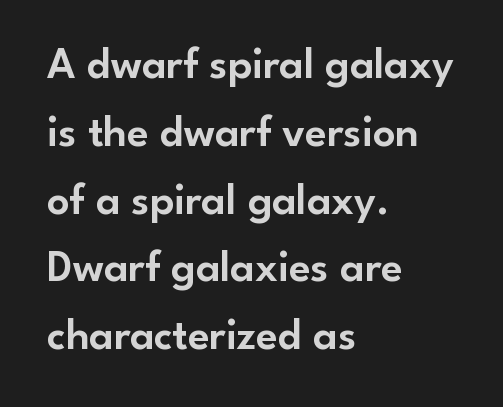
This rendering employs a face without finishing strokes, i.e., a sans-serif. No italicization has been applied; the sample stays upright. Beneath every word, the page is bare. Where is the straight margin? On the left.
